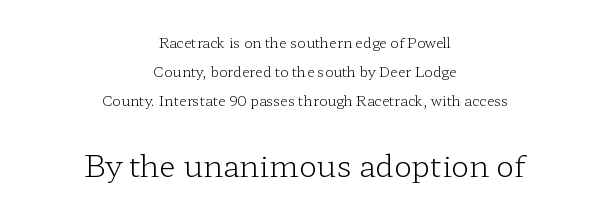
Q: Is the text bold? A: No.
Q: Is the text italic (slanted)? A: No, it is upright.
Q: Is the typeface a serif or a sans-serif typeface? A: Serif.
Q: Is the text underlined? A: No.
Q: How is the paragraph aligned? A: Centered.
Q: Is the spacing between letters normal or unusually wide? A: Normal.
Q: Is the spacing between lines tight, normal or loose? A: Loose.
Q: Which block of text is set in a larger size, the first (top) or the second (bottom)? A: The second (bottom) one.
Q: Width (condensed, normal, or wide)? A: Wide.
Q: Stroke contrast? A: Low.
Q: x-height? A: Medium.
Q: Monospaced? A: No.
